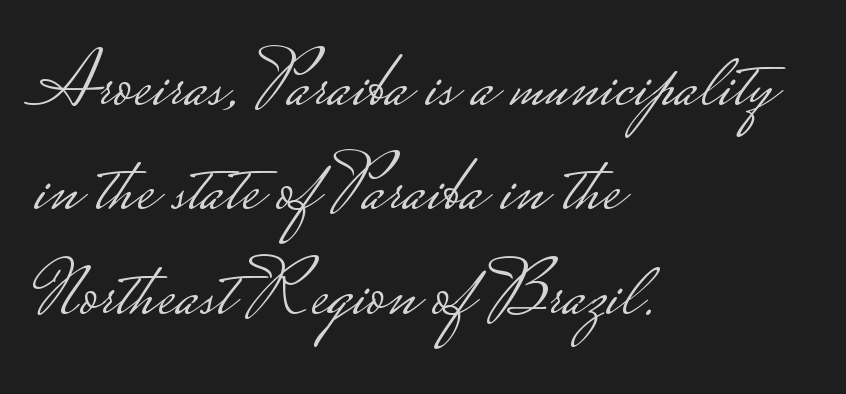
{"serif": "no", "bold": "no", "weight": "light", "width": "wide", "stroke_contrast": "low", "monospaced": "no", "underline": "no", "align": "left", "line_spacing": "normal", "line_spacing_ratio": 1.32, "letter_spacing": "normal", "letter_spacing_em": 0.0, "glyph_px": 79}
